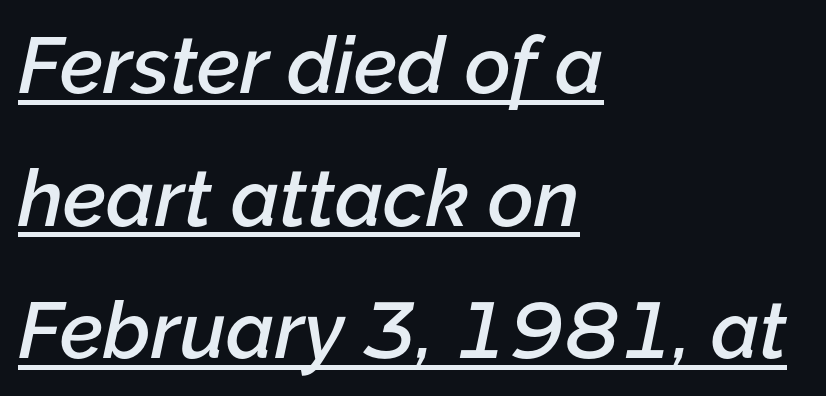
{"italic": "yes", "lean": "right", "slant_degrees": 12, "bold": "semi", "weight": "semibold", "width": "normal", "stroke_contrast": "low", "x_height": "medium", "monospaced": "no", "underline": "yes", "align": "left", "line_spacing": "normal", "line_spacing_ratio": 1.68, "letter_spacing": "normal", "letter_spacing_em": 0.0, "glyph_px": 79}
